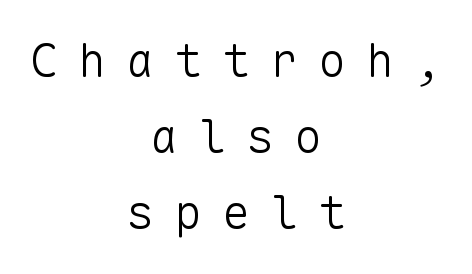
The image shows 47 px light sans-serif type, upright, monospaced; set centered, normal line spacing (1.62x), unusually wide letter spacing (+0.42 em), not underlined; low stroke contrast and a medium x-height.
